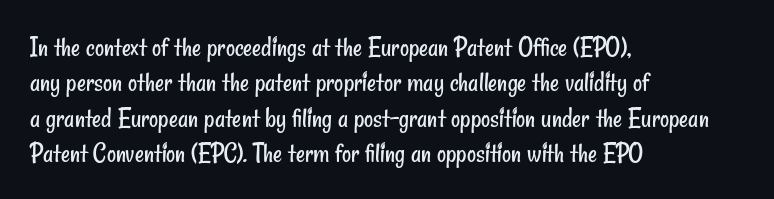
{"serif": "no", "bold": "no", "weight": "regular", "width": "condensed", "stroke_contrast": "low", "x_height": "small", "monospaced": "no", "underline": "no", "align": "left", "line_spacing": "normal", "line_spacing_ratio": 1.26, "letter_spacing": "normal", "letter_spacing_em": 0.0, "glyph_px": 28}
